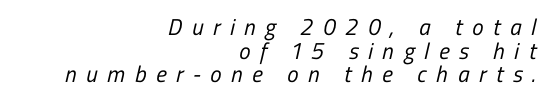
The rendering anchors every line to the right-hand side. Only glyphs here, with clear space below each row. Nothing heavy about these letters — not bold at all. Does extra space separate the letters? Yes, quite a lot of it. Whoever set this chose condensed vertical rhythm over breathing room.
